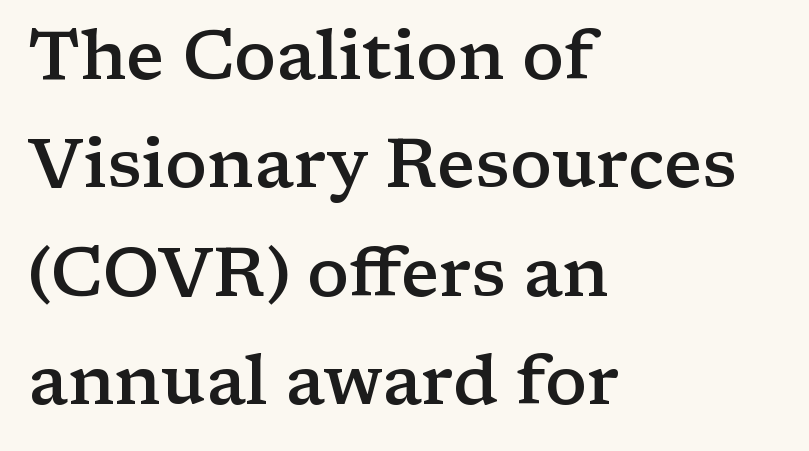
Look at the bottom of the vertical strokes: they flare into serifs here. Is this a fixed-width face? No — the glyphs have proportional, varying widths. The horizontal fit of the characters is conventional and even. Whoever set this chose a conventional vertical rhythm. No word sits above an underline. The face used here is a semibold: visibly heavier than regular, lighter than bold.
